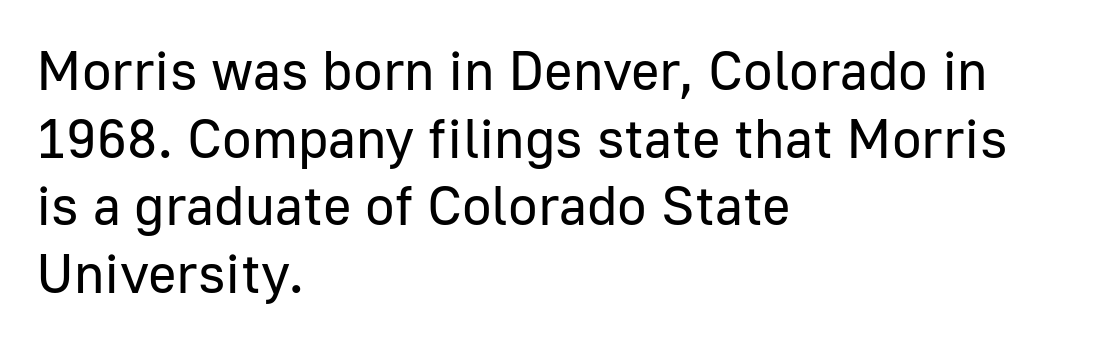
Q: Is the text bold? A: No.
Q: Is the text italic (slanted)? A: No, it is upright.
Q: Is the typeface a serif or a sans-serif typeface? A: Sans-serif.
Q: Is the text underlined? A: No.
Q: How is the paragraph aligned? A: Left-aligned.
Q: Is the spacing between letters normal or unusually wide? A: Normal.
Q: Width (condensed, normal, or wide)? A: Normal.
Q: Stroke contrast? A: Low.
Q: x-height? A: Medium.
Q: Monospaced? A: No.
